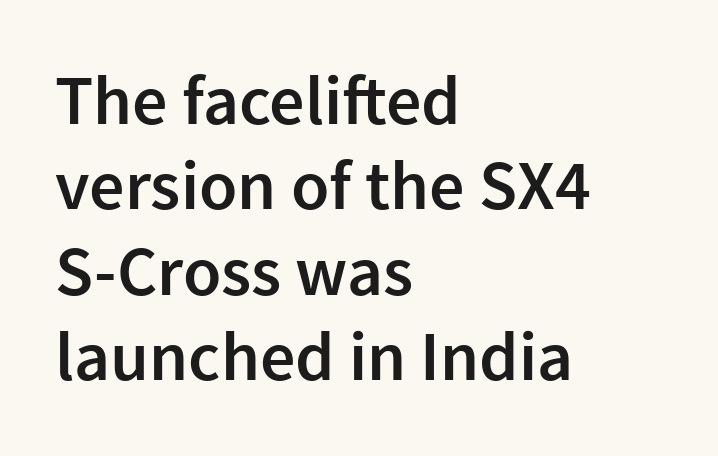
{"serif": "no", "italic": "no", "bold": "semi", "weight": "semibold", "width": "normal", "stroke_contrast": "low", "x_height": "medium", "monospaced": "no", "underline": "no", "align": "left", "line_spacing_ratio": 1.22, "letter_spacing": "normal", "letter_spacing_em": 0.0, "glyph_px": 70}
